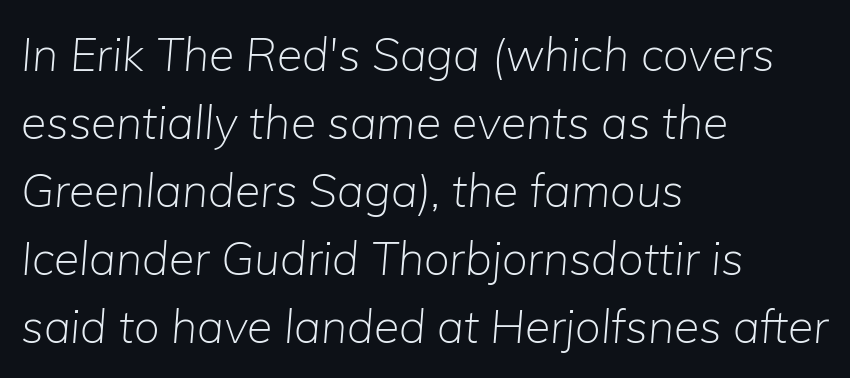
{"italic": "yes", "lean": "right", "slant_degrees": 5, "bold": "no", "weight": "light", "width": "normal", "stroke_contrast": "low", "x_height": "medium", "monospaced": "no", "underline": "no", "align": "left", "line_spacing": "normal", "line_spacing_ratio": 1.48, "letter_spacing": "normal", "letter_spacing_em": 0.0, "glyph_px": 46}
